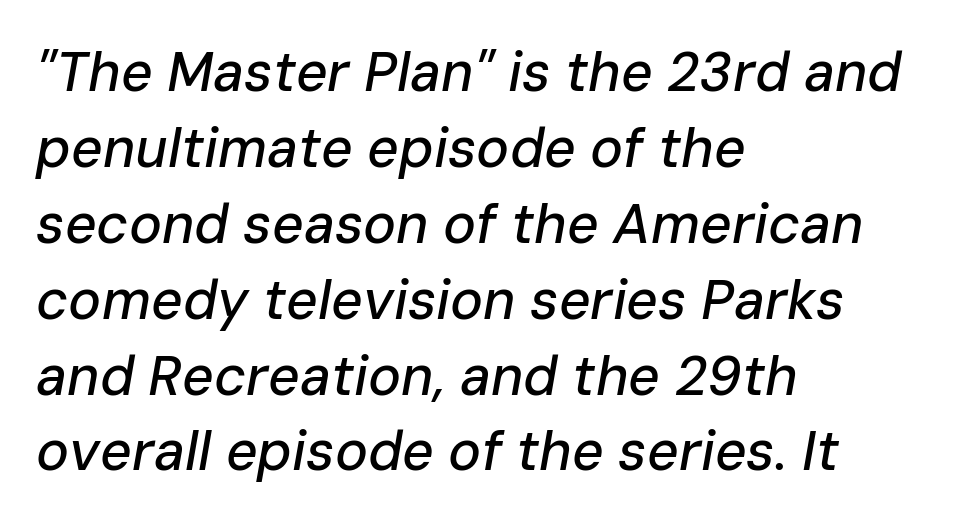
The image shows 55 px text type, italic (leaning right); set left-aligned, normal line spacing (1.38x), normal letter spacing, not underlined; low stroke contrast and a medium x-height.
